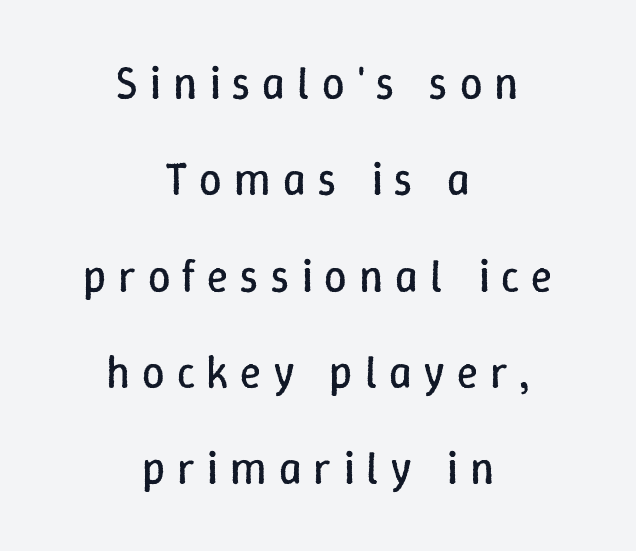
Q: Is the text bold? A: No.
Q: Is the text italic (slanted)? A: No, it is upright.
Q: Is the text underlined? A: No.
Q: How is the paragraph aligned? A: Centered.
Q: Is the spacing between letters normal or unusually wide? A: Unusually wide.
Q: Is the spacing between lines tight, normal or loose? A: Loose.
Q: Width (condensed, normal, or wide)? A: Normal.
Q: Stroke contrast? A: Low.
Q: x-height? A: Medium.
Q: Monospaced? A: No.
